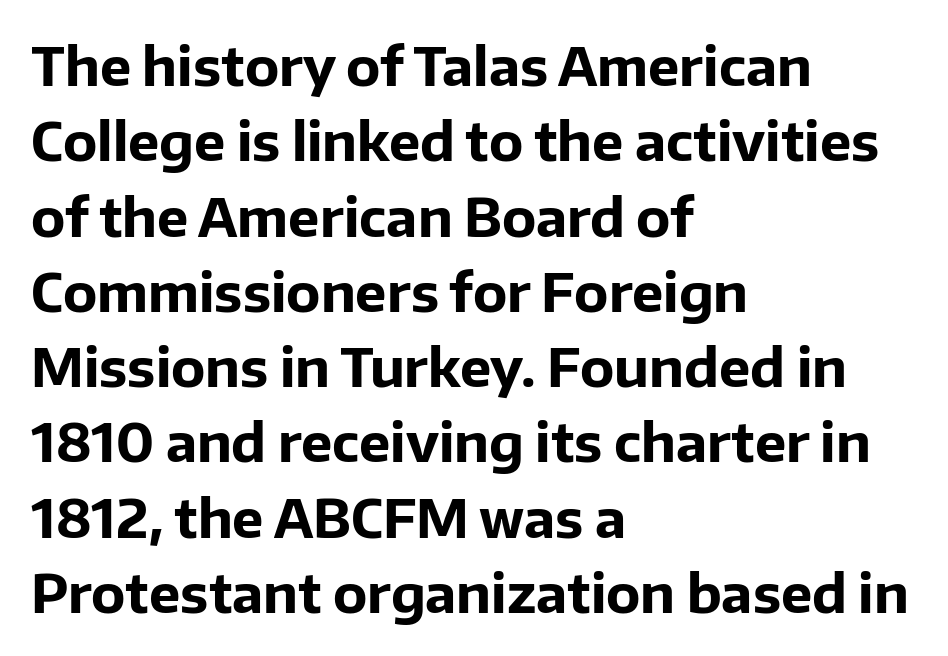
The image shows 53 px bold sans-serif type, upright; set left-aligned, normal line spacing (1.42x), normal letter spacing, not underlined; low stroke contrast and a medium x-height.
